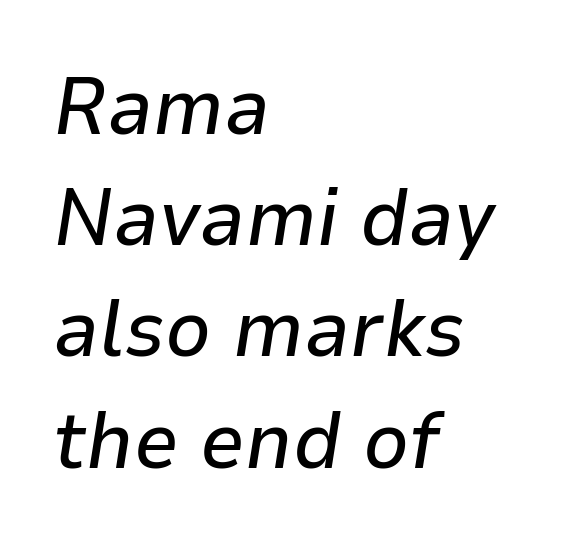
The rendering keeps characters at their native spacing. These lines sit exactly where default settings would place them. Compared with a centered layout, this one pins lines to the left instead. The rendering uses natural spacing where letterforms have individual widths. The passage shown leans; its letterforms are oblique.
